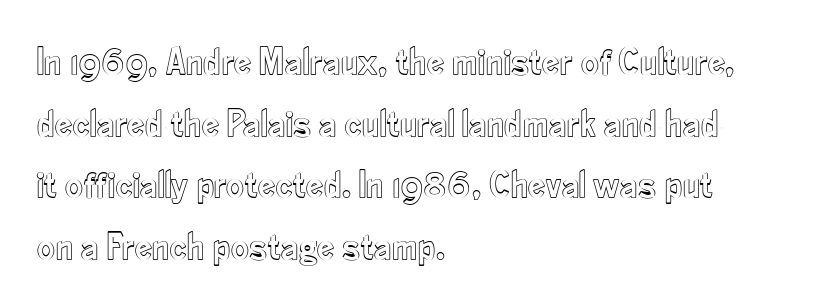
The image shows 39 px condensed type, upright; set left-aligned, normal line spacing (1.58x), normal letter spacing, not underlined; a small x-height.
